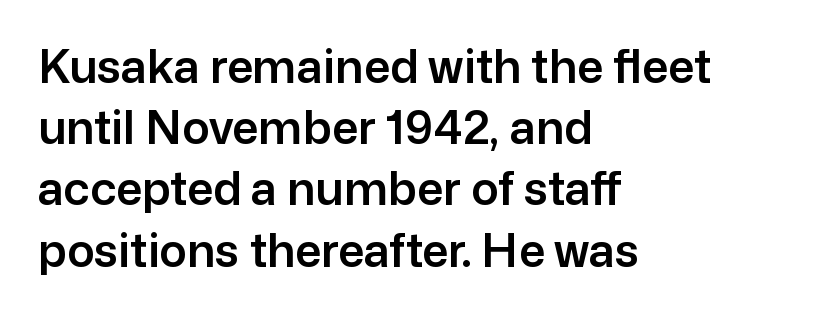
Whoever set this chose a conventional vertical rhythm. In CSS terms this would be text-align: left. Is this a sans? Yes — the strokes have no serifs. A typesetter would mark this as roman, not italic. Nobody touched the tracking dial on this one.
